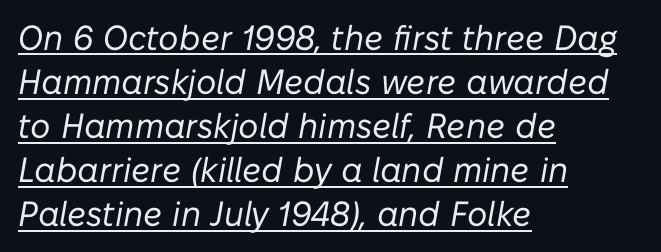
Q: Is the text bold? A: No.
Q: Is the text italic (slanted)? A: Yes, it leans right by about 10 degrees.
Q: Is the text underlined? A: Yes.
Q: How is the paragraph aligned? A: Left-aligned.
Q: Is the spacing between letters normal or unusually wide? A: Normal.
Q: Is the spacing between lines tight, normal or loose? A: Normal.
Q: Width (condensed, normal, or wide)? A: Normal.
Q: Stroke contrast? A: Low.
Q: x-height? A: Medium.
Q: Monospaced? A: No.
